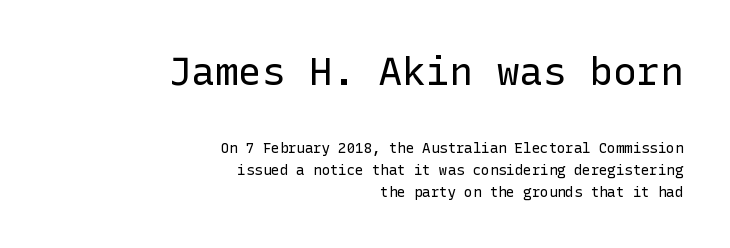
{"serif": "no", "italic": "no", "bold": "no", "weight": "regular", "width": "normal", "stroke_contrast": "low", "x_height": "medium", "underline": "no", "align": "right", "line_spacing": "normal", "line_spacing_ratio": 1.56, "letter_spacing": "normal", "letter_spacing_em": 0.0, "larger_block": "first", "size_ratio": 2.79, "glyph_px": 39}
